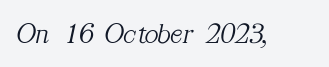
The image shows 29 px light serif type, italic (leaning right); set normal letter spacing, not underlined; medium stroke contrast and a medium x-height.
